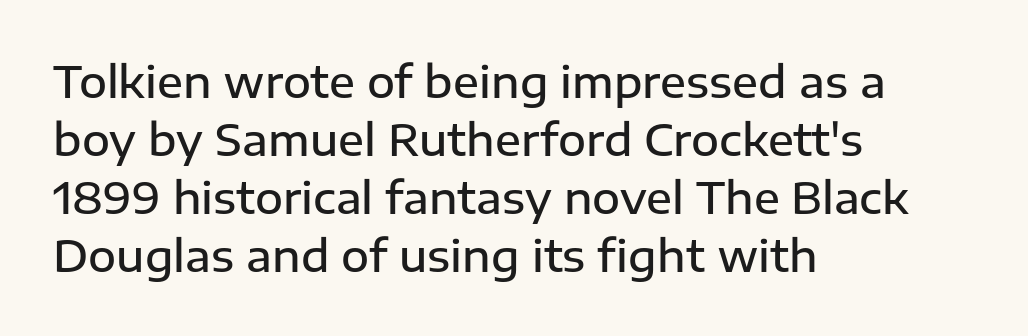
The image shows 43 px semibold sans-serif type, upright; set left-aligned, normal line spacing (1.35x), normal letter spacing, not underlined; low stroke contrast and a medium x-height.
